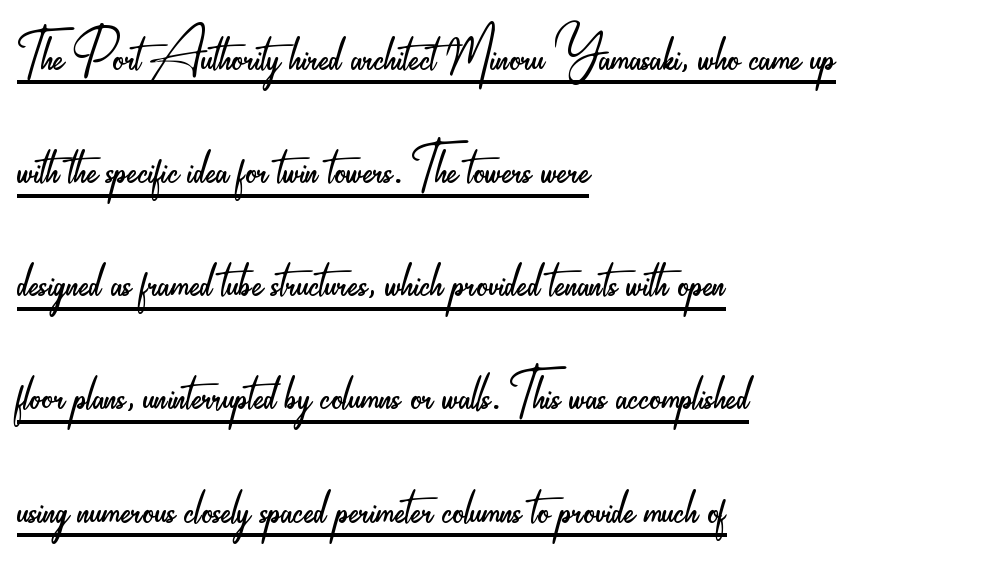
{"serif": "no", "bold": "no", "weight": "light", "width": "condensed", "stroke_contrast": "low", "x_height": "small", "monospaced": "no", "underline": "yes", "align": "left", "line_spacing": "normal", "line_spacing_ratio": 1.55, "letter_spacing": "normal", "letter_spacing_em": 0.0, "glyph_px": 73}
